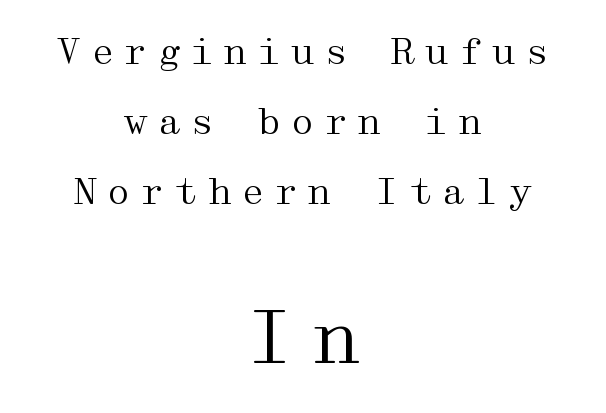
The rendering enlarges the type as you move from the upper chunk to the lower. Stems here are at most as thick as an everyday book face. These lines are centered, leaving both edges ragged. Upright lettering throughout. Regarding serifs, this sample has them.
